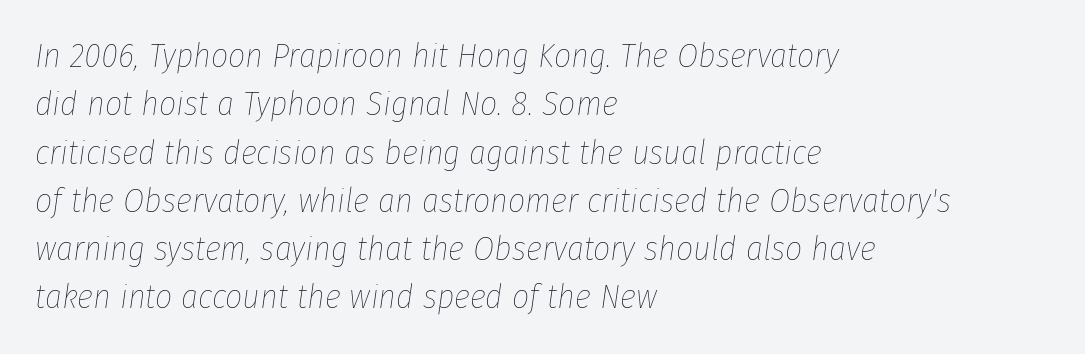
The image shows 34 px thin, condensed type, italic (leaning right); set left-aligned, normal line spacing (1.42x), normal letter spacing, not underlined; low stroke contrast and a medium x-height.
